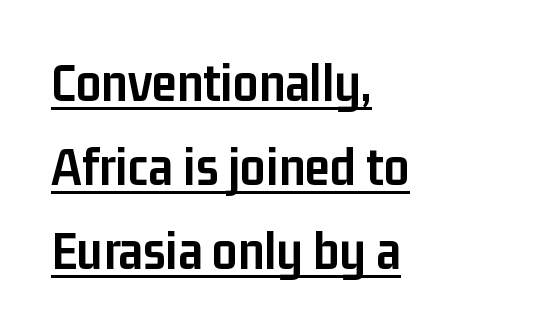
The image shows 56 px semibold, condensed sans-serif type, upright; set left-aligned, normal line spacing (1.5x), normal letter spacing, underlined; low stroke contrast and a medium x-height.
